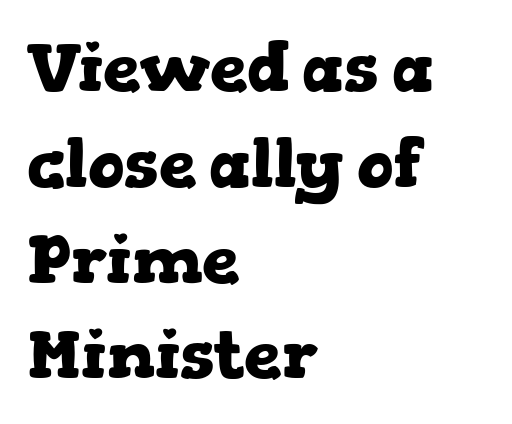
The image shows 67 px heavy, wide serif type, upright; set left-aligned, normal line spacing (1.43x), normal letter spacing, not underlined; low stroke contrast and a medium x-height.
